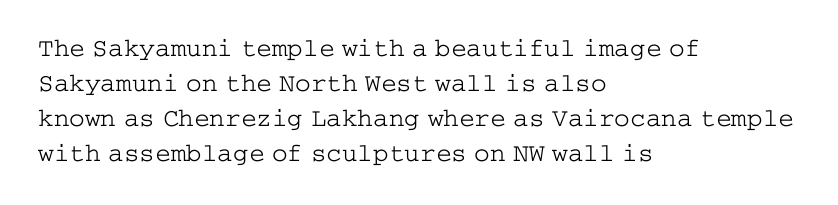
Q: Is the text bold? A: No.
Q: Is the text italic (slanted)? A: No, it is upright.
Q: Is the text underlined? A: No.
Q: How is the paragraph aligned? A: Left-aligned.
Q: Is the spacing between letters normal or unusually wide? A: Normal.
Q: Is the spacing between lines tight, normal or loose? A: Normal.
